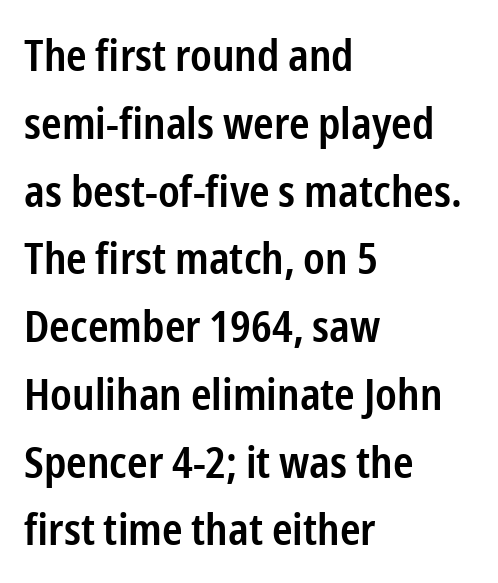
The image shows 44 px semibold, condensed sans-serif type, upright; set left-aligned, normal line spacing (1.54x), normal letter spacing, not underlined; low stroke contrast and a medium x-height.
